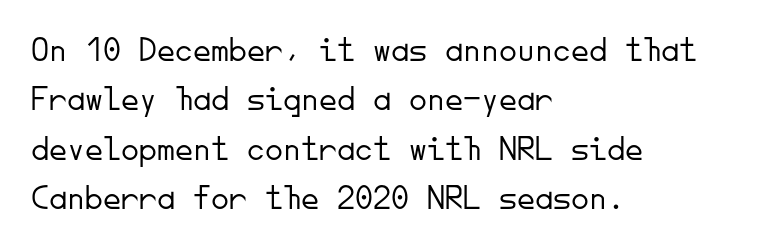
Any mark beneath the type? The region is blank. The block of text has a typical density, with ordinary space between rows. Serif or sans? Sans — the stroke terminals are bare. A student would call this left alignment; a typographer would say flush left, rag right. A typesetter would mark this as roman, not italic.
